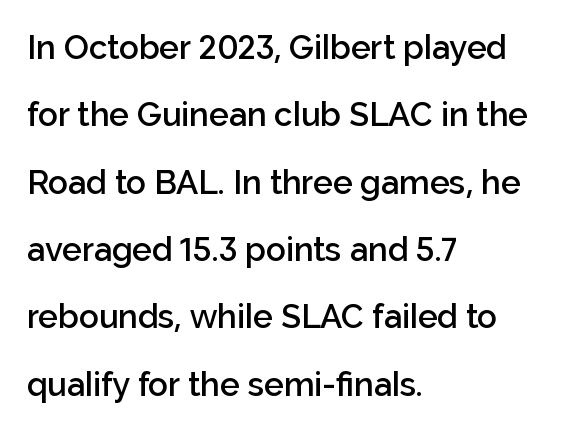
The image shows 33 px semibold sans-serif type, upright; set left-aligned, loose line spacing (2.04x), normal letter spacing, not underlined; low stroke contrast and a medium x-height.
